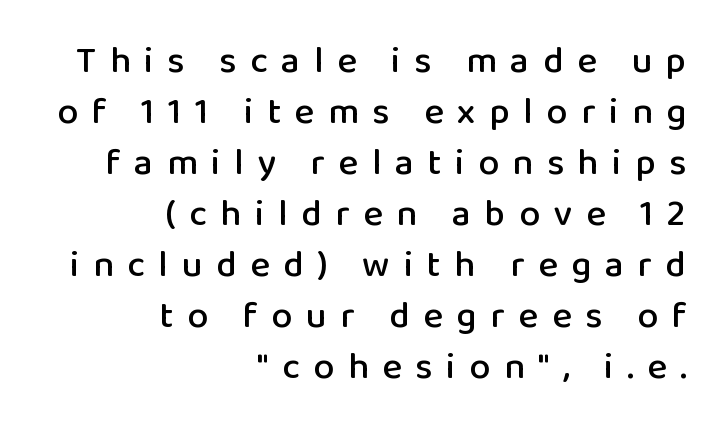
{"serif": "no", "italic": "no", "width": "normal", "stroke_contrast": "low", "x_height": "medium", "monospaced": "no", "underline": "no", "align": "right", "line_spacing": "normal", "line_spacing_ratio": 1.38, "letter_spacing": "wide", "letter_spacing_em": 0.37, "glyph_px": 37}
